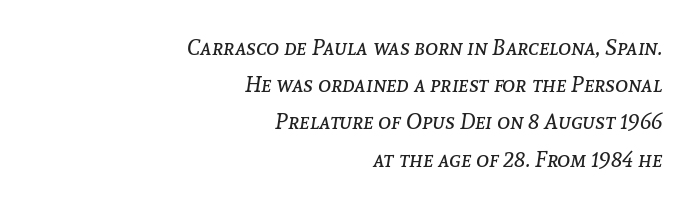
Unmarked baselines from the first word to the last. Students, note that the glyphs here touch the page at normal intervals. The typography opts for an oblique posture over an upright one. A typesetter would call this leading conventional body-copy spacing. Each line ends at the same right margin while the left side varies.
